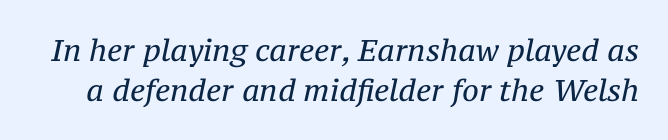
Q: Is the text bold? A: No.
Q: Is the text italic (slanted)? A: Yes, it leans right by about 12 degrees.
Q: Is the typeface a serif or a sans-serif typeface? A: Serif.
Q: Is the text underlined? A: No.
Q: Is the spacing between letters normal or unusually wide? A: Normal.
Q: Is the spacing between lines tight, normal or loose? A: Normal.
Q: Width (condensed, normal, or wide)? A: Normal.
Q: Stroke contrast? A: Medium.
Q: x-height? A: Medium.
Q: Monospaced? A: No.
